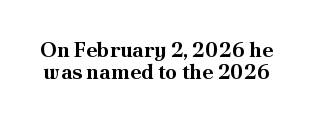
The string is rendered with underlining switched off. A typesetter would call this zero additional tracking. The lettering holds an erect, upright posture throughout. One glance says dense: line gaps are narrower than usual. The characters look thick and weighty, a clear bold.
